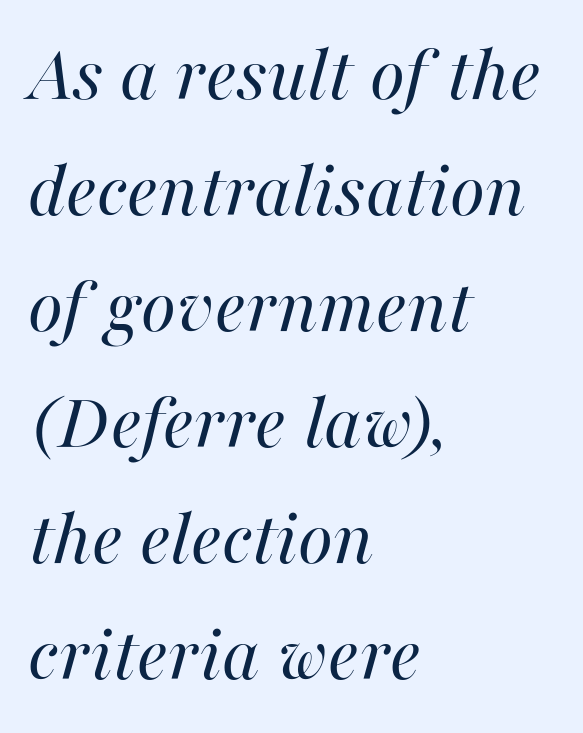
Ink coverage per letter is moderate at most. The letters advance in unequal steps, a hallmark of proportional type. Inter-character spacing is left at the font's built-in metrics. Clear beneath every line of the passage. Casual observation: everything's shoved over to the left.
